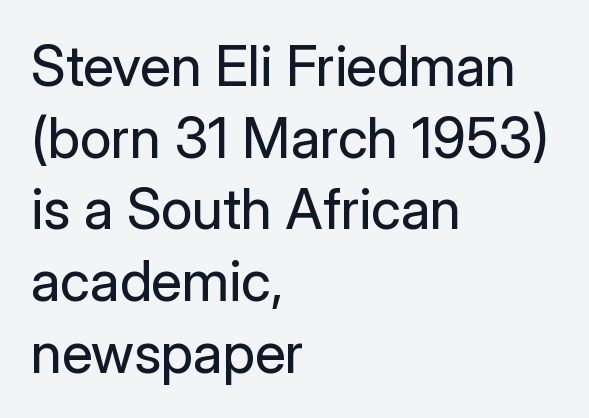
The passage shown has conventional tracking throughout. Is the type heavy? It reads as light-to-regular instead. Check where the strokes stop: nothing finishes them off — pure sans. The glyphs are unaccompanied by any horizontal stroke below them. Italic: no, the glyphs are upright roman. Line beginnings align vertically; line endings do not.
